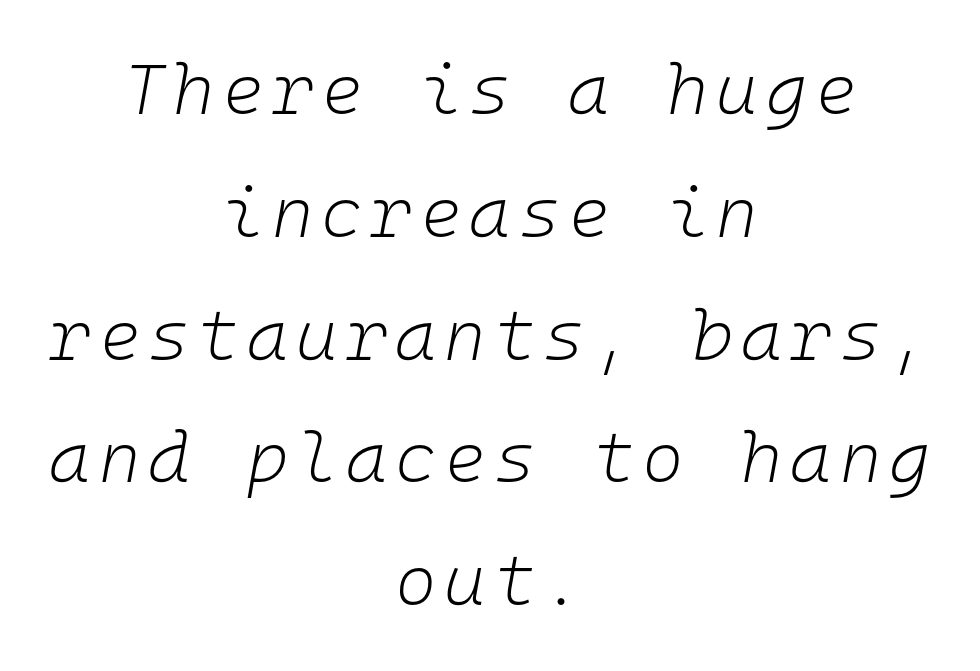
The rag falls on both sides of this text block equally. Think of a typewriter: that constant character pitch is what you see here. Any mark beneath the type? The region is blank. The lettering tilts uniformly, giving the passage an italic look. A light-to-regular cut is what we see here.
